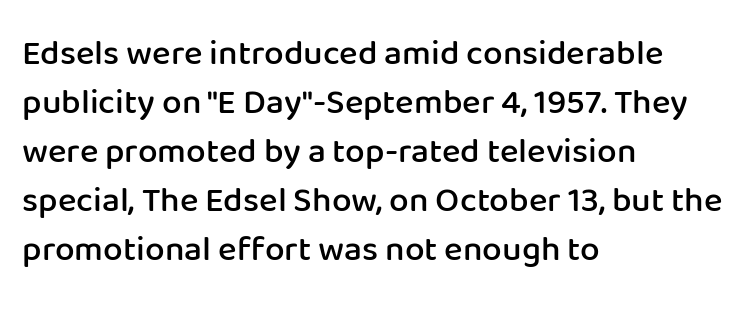
{"serif": "no", "italic": "no", "bold": "semi", "weight": "semibold", "width": "normal", "stroke_contrast": "low", "x_height": "medium", "monospaced": "no", "underline": "no", "align": "left", "line_spacing": "normal", "line_spacing_ratio": 1.4, "letter_spacing": "normal", "letter_spacing_em": 0.0, "glyph_px": 35}
